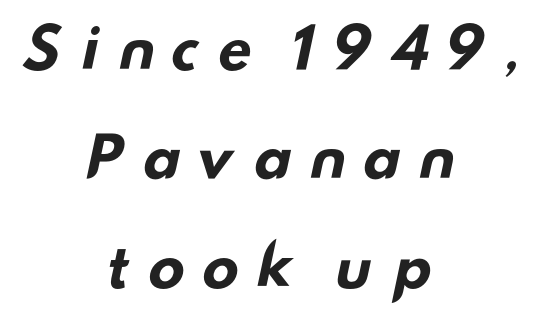
Q: Is the text bold? A: Yes.
Q: Is the typeface a serif or a sans-serif typeface? A: Sans-serif.
Q: Is the text underlined? A: No.
Q: How is the paragraph aligned? A: Centered.
Q: Is the spacing between letters normal or unusually wide? A: Unusually wide.
Q: Is the spacing between lines tight, normal or loose? A: Loose.
Q: Width (condensed, normal, or wide)? A: Wide.
Q: Stroke contrast? A: Low.
Q: x-height? A: Small.
Q: Monospaced? A: No.
